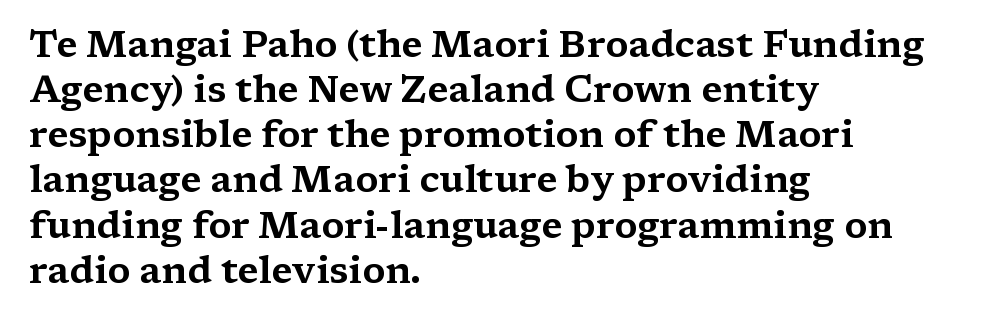
{"serif": "yes", "italic": "no", "width": "wide", "stroke_contrast": "medium", "x_height": "medium", "monospaced": "no", "underline": "no", "align": "left", "line_spacing_ratio": 1.22, "letter_spacing": "normal", "letter_spacing_em": 0.0, "glyph_px": 37}
